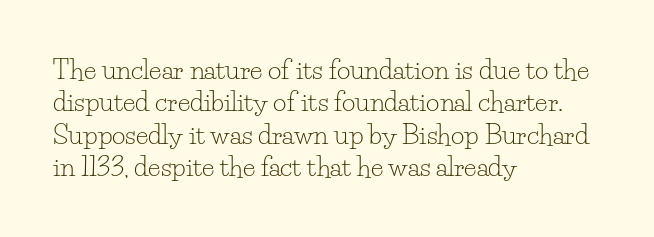
The image shows 26 px text type, upright; set left-aligned, normal line spacing (1.25x), normal letter spacing, not underlined.
